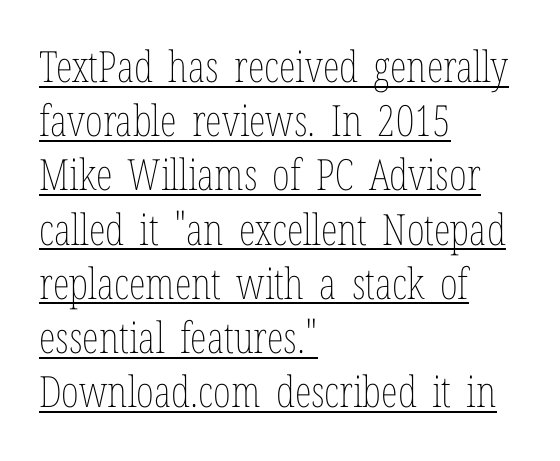
{"italic": "no", "bold": "no", "weight": "thin", "width": "condensed", "stroke_contrast": "low", "x_height": "medium", "monospaced": "no", "underline": "yes", "align": "left", "line_spacing": "normal", "line_spacing_ratio": 1.26, "letter_spacing": "normal", "letter_spacing_em": 0.0, "glyph_px": 43}
